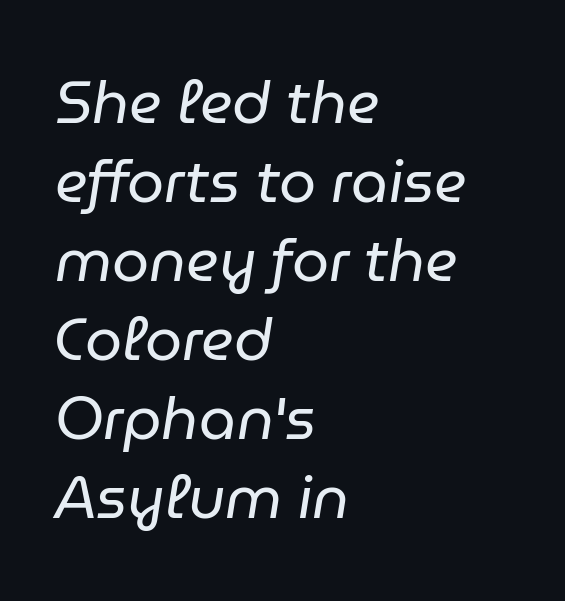
The image shows 59 px regular-weight type, italic (leaning right); set left-aligned, normal line spacing (1.34x), normal letter spacing, not underlined; low stroke contrast and a medium x-height.
